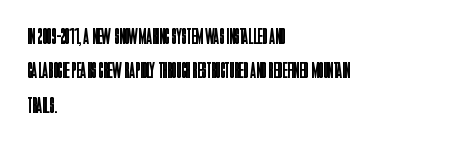
The specimen reads as upright at a glance. Is the stroke heavy? The answer is a plain regular-or-lighter. Clear beneath every line of the passage. Notice how descenders clear the ascenders below comfortably — that's standard leading.
